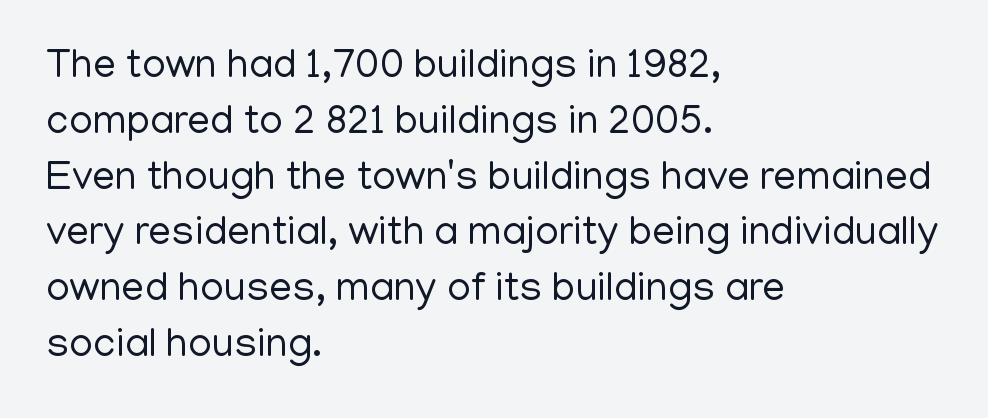
Q: Is the text bold? A: No.
Q: Is the text italic (slanted)? A: No, it is upright.
Q: Is the typeface a serif or a sans-serif typeface? A: Sans-serif.
Q: Is the text underlined? A: No.
Q: How is the paragraph aligned? A: Left-aligned.
Q: Is the spacing between letters normal or unusually wide? A: Normal.
Q: Is the spacing between lines tight, normal or loose? A: Normal.
Q: Width (condensed, normal, or wide)? A: Normal.
Q: Stroke contrast? A: Low.
Q: x-height? A: Medium.
Q: Monospaced? A: No.
